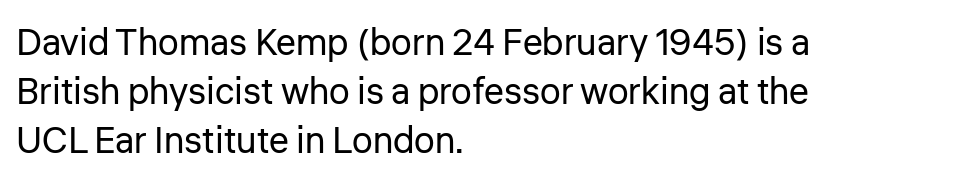
The image shows 37 px regular-weight sans-serif type, upright; set left-aligned, normal line spacing (1.32x), normal letter spacing, not underlined; low stroke contrast and a medium x-height.
